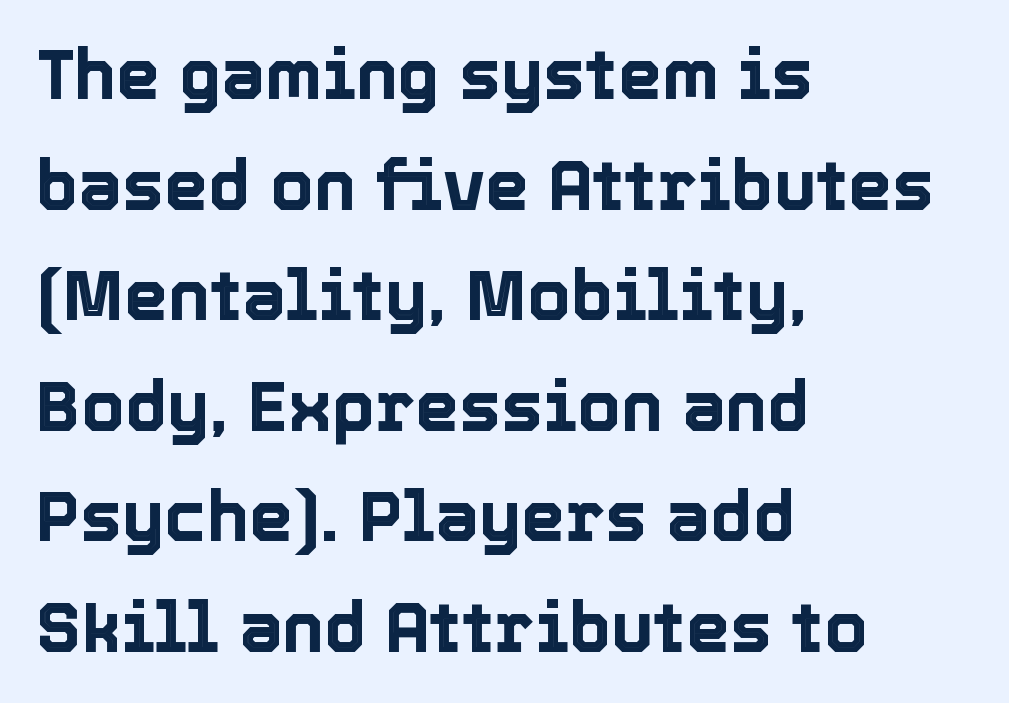
Q: Is the text italic (slanted)? A: No, it is upright.
Q: Is the text underlined? A: No.
Q: How is the paragraph aligned? A: Left-aligned.
Q: Is the spacing between letters normal or unusually wide? A: Normal.
Q: Is the spacing between lines tight, normal or loose? A: Normal.
Q: Width (condensed, normal, or wide)? A: Normal.
Q: x-height? A: Medium.
Q: Monospaced? A: No.
